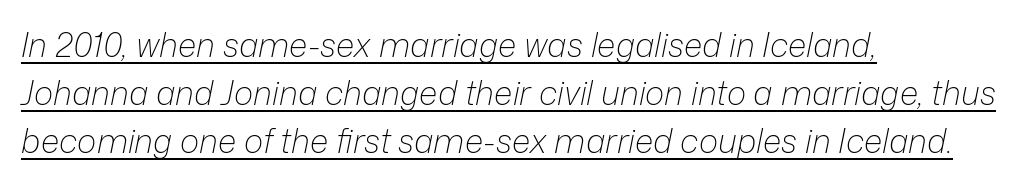
Q: Is the text bold? A: No.
Q: Is the text italic (slanted)? A: Yes, it leans right by about 12 degrees.
Q: Is the text underlined? A: Yes.
Q: How is the paragraph aligned? A: Left-aligned.
Q: Is the spacing between letters normal or unusually wide? A: Normal.
Q: Is the spacing between lines tight, normal or loose? A: Normal.
Q: Width (condensed, normal, or wide)? A: Normal.
Q: Stroke contrast? A: Low.
Q: x-height? A: Medium.
Q: Monospaced? A: No.
